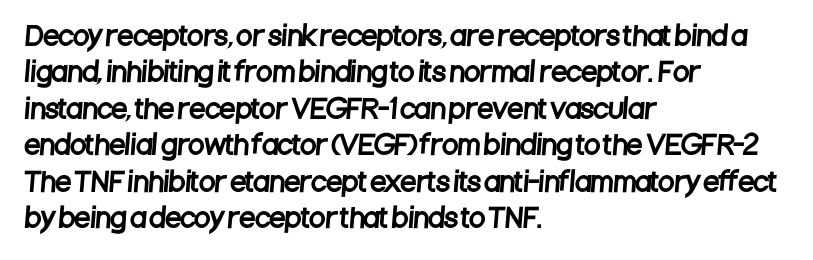
The image shows 26 px text type; set left-aligned, normal line spacing (1.4x), normal letter spacing, not underlined.
